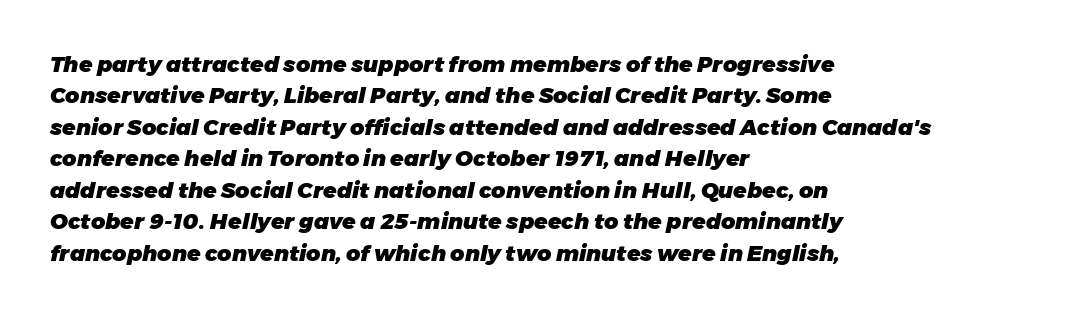
The image shows 22 px bold type, italic (leaning right); set left-aligned, normal line spacing (1.43x), normal letter spacing, not underlined.
